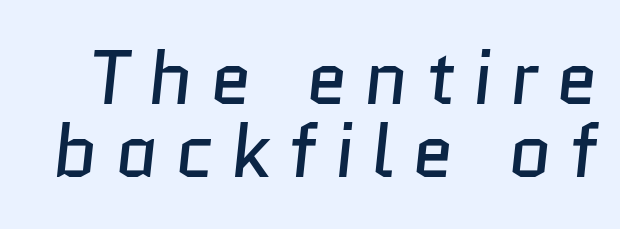
{"serif": "no", "bold": "no", "weight": "regular", "width": "normal", "stroke_contrast": "low", "x_height": "medium", "monospaced": "no", "underline": "no", "line_spacing": "tight", "line_spacing_ratio": 0.97, "letter_spacing": "wide", "letter_spacing_em": 0.23, "glyph_px": 75}
